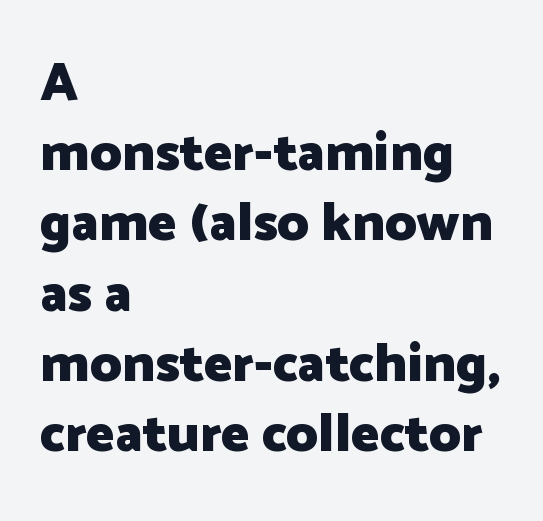
Standard letterfit; no display-style spreading of the glyphs. Are there feet on the stems? There aren't — it's a sans. Notice how the stems are strictly vertical — no italics here. Vertically, the passage feels balanced, rows spaced as you'd expect. Each letter keeps its own natural width here, so spacing adapts to shape.
